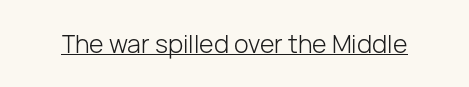
Q: Is the text bold? A: No.
Q: Is the text italic (slanted)? A: No, it is upright.
Q: Is the text underlined? A: Yes.
Q: Is the spacing between letters normal or unusually wide? A: Normal.
